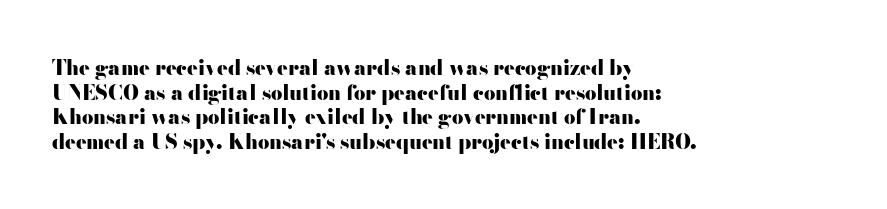
{"italic": "no", "bold": "yes", "underline": "no", "align": "left", "line_spacing_ratio": 1.23, "letter_spacing": "normal", "letter_spacing_em": 0.0, "glyph_px": 20}
